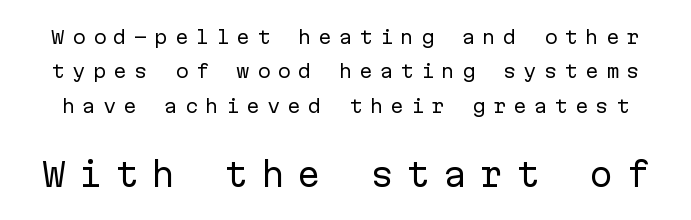
The image shows 32 px regular-weight sans-serif type, upright, monospaced; set loose line spacing (1.91x), unusually wide letter spacing (+0.39 em), not underlined; the second (bottom) block is 1.78x larger; low stroke contrast and a medium x-height.
